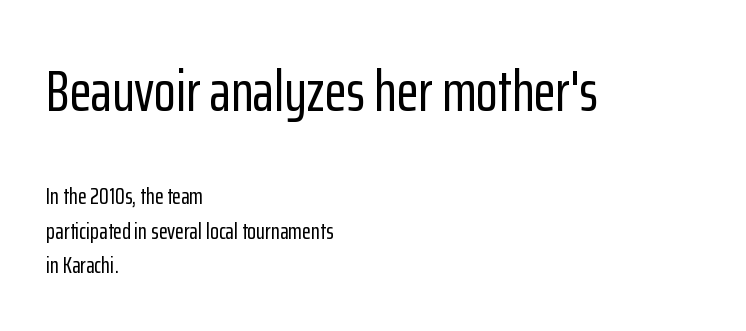
How are the letters spaced? Ordinarily, with no added tracking. Type size steps down from the first block to the second. The strip under each line holds only bare page. Regarding serifs, this sample does without them.
